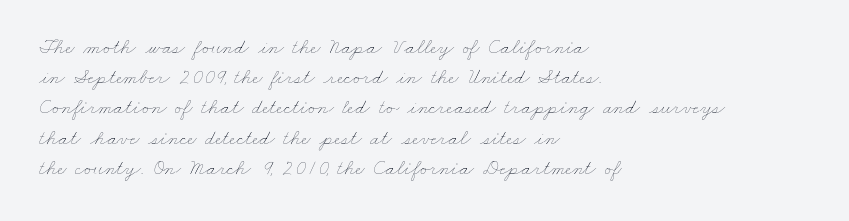
The image shows 21 px text type; set left-aligned, normal line spacing (1.44x), normal letter spacing, not underlined.
